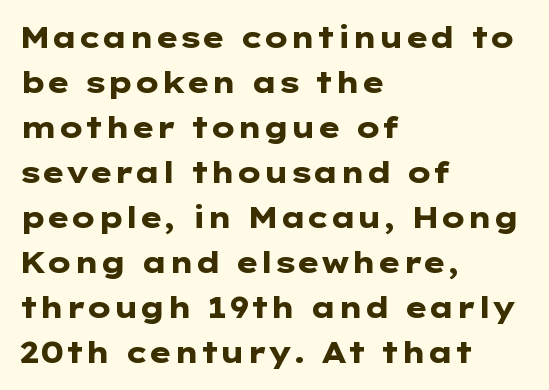
Default kerning and tracking; the words read as compact shapes. The passage is arranged the way most books set body copy — flush left. Clear beneath every line of the passage. Quick note: interline space is typical. This is roman type, the default non-slanted kind.
